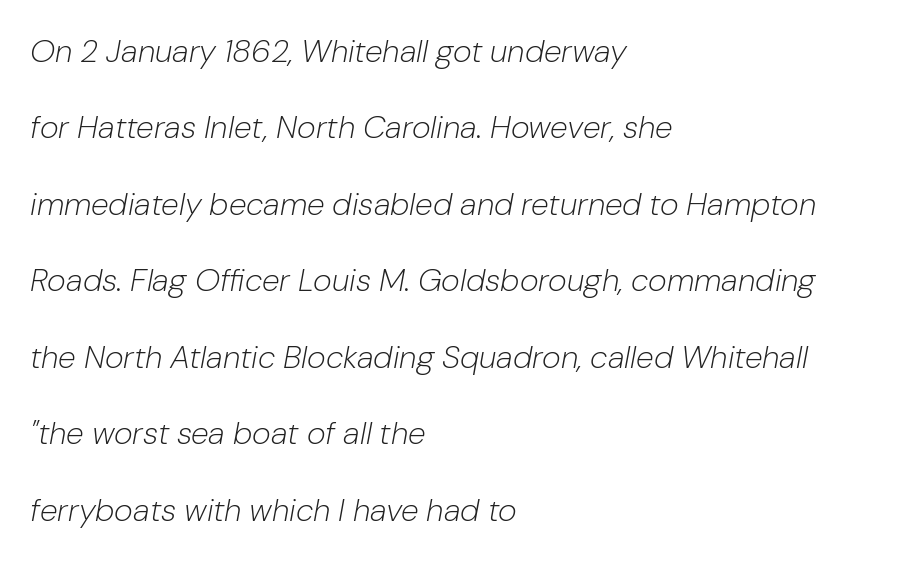
{"italic": "yes", "lean": "right", "slant_degrees": 10, "bold": "no", "weight": "light", "width": "normal", "stroke_contrast": "low", "x_height": "medium", "monospaced": "no", "underline": "no", "align": "left", "line_spacing": "loose", "line_spacing_ratio": 2.39, "letter_spacing": "normal", "letter_spacing_em": 0.0, "glyph_px": 32}
